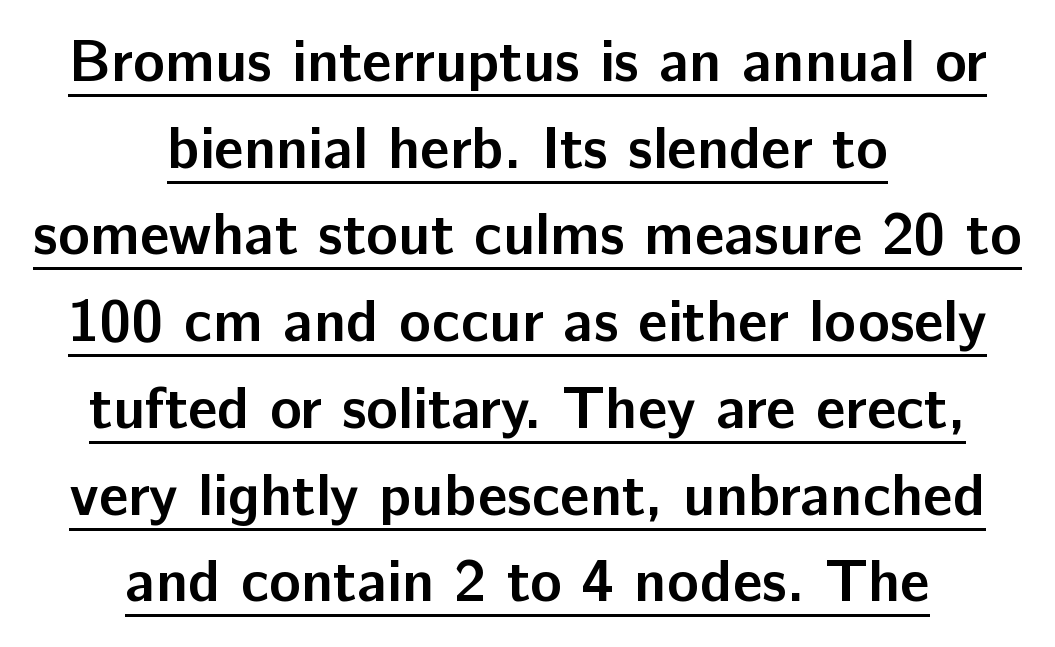
The image shows 59 px semibold sans-serif type, upright; set centered, normal line spacing (1.47x), normal letter spacing, underlined; low stroke contrast and a medium x-height.
